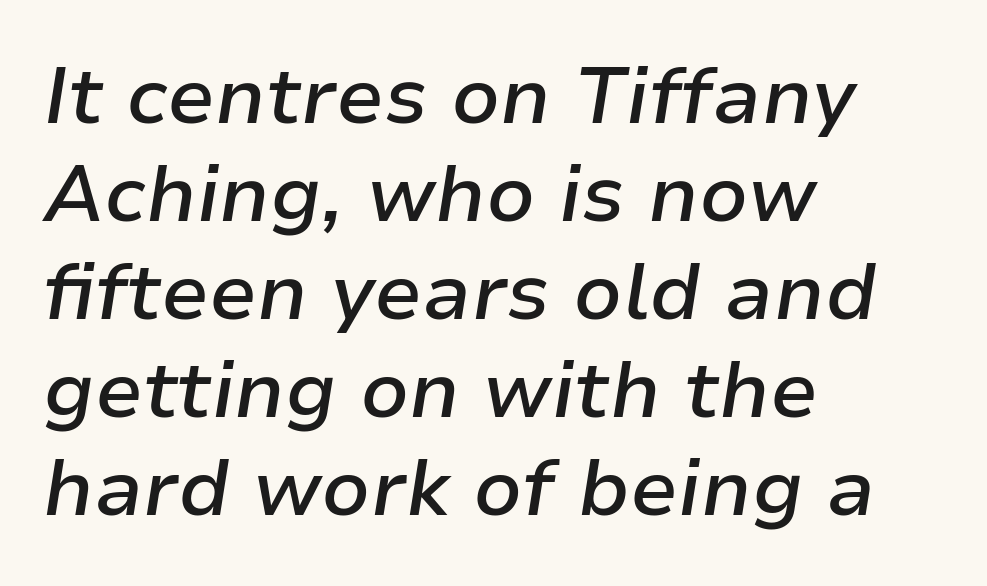
Q: Is the text bold? A: Semi-bold.
Q: Is the text italic (slanted)? A: Yes, it leans right by about 9 degrees.
Q: Is the text underlined? A: No.
Q: How is the paragraph aligned? A: Left-aligned.
Q: Is the spacing between letters normal or unusually wide? A: Normal.
Q: Width (condensed, normal, or wide)? A: Normal.
Q: Stroke contrast? A: Low.
Q: x-height? A: Medium.
Q: Monospaced? A: No.
